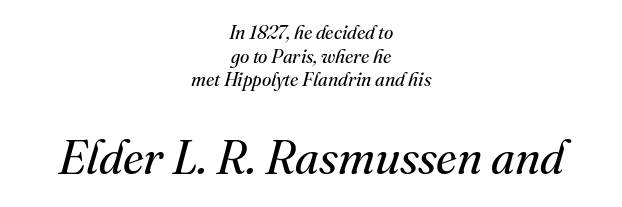
These lines are rendered in a variable-pitch font. Unmarked baselines from the first word to the last. Look at the tracking — it's just the regular setting, nothing added. The emphasis by scale lands on block number two, below. The letters carry serifs — small finishing strokes at the ends of their stems.
